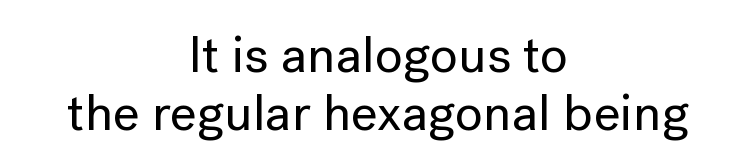
Tracking value appears to be zero — textbook default spacing. Does the copy run flush right? No — it is centered line by line. This sample uses an upright cut, with every glyph sitting square on the baseline. Check the space under the baseline: it is left empty.
